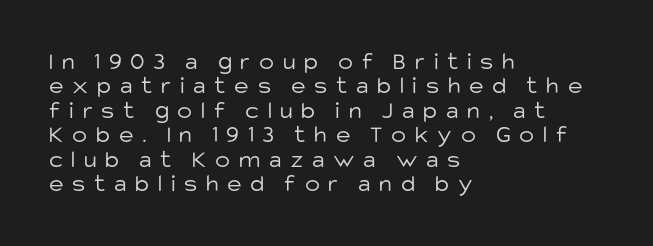
{"italic": "no", "bold": "no", "underline": "no", "align": "left", "line_spacing": "tight", "line_spacing_ratio": 0.98, "letter_spacing": "wide", "letter_spacing_em": 0.35, "glyph_px": 25}
